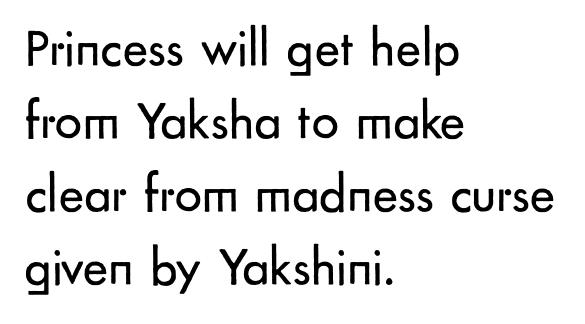
The image shows 54 px regular-weight sans-serif type, upright; set left-aligned, normal line spacing (1.35x), normal letter spacing, not underlined; low stroke contrast and a small x-height.
